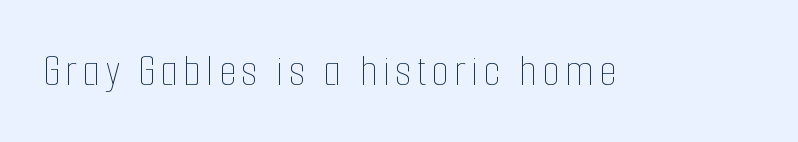
Q: Is the text bold? A: No.
Q: Is the text italic (slanted)? A: No, it is upright.
Q: Is the text underlined? A: No.
Q: Width (condensed, normal, or wide)? A: Condensed.
Q: Stroke contrast? A: Low.
Q: x-height? A: Medium.
Q: Monospaced? A: No.
